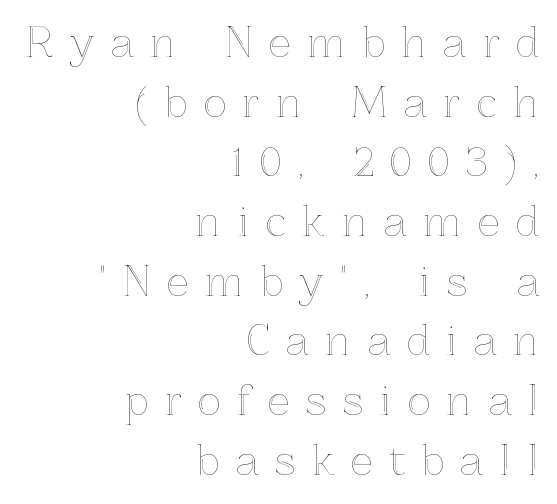
You could not count columns in this text — the font is proportionally spaced. It's the straight-up-and-down kind of type. Lines of text with bare space underneath. Words appear elongated and porous because spacing is wide. A normal amount of white space separates one row of letters from the next. Where is the straight margin? On the right.
